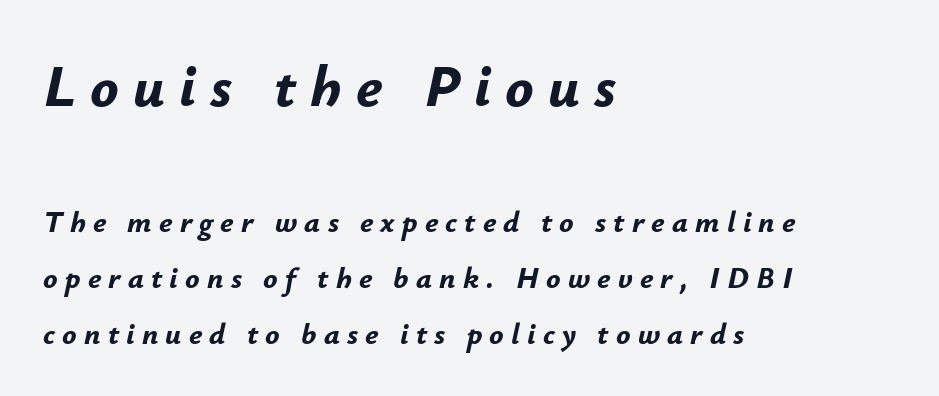
Q: Is the text bold? A: Yes.
Q: Is the text italic (slanted)? A: Yes, it leans right by about 12 degrees.
Q: Is the text underlined? A: No.
Q: How is the paragraph aligned? A: Left-aligned.
Q: Is the spacing between letters normal or unusually wide? A: Unusually wide.
Q: Which block of text is set in a larger size, the first (top) or the second (bottom)? A: The first (top) one.
Q: Width (condensed, normal, or wide)? A: Normal.
Q: Stroke contrast? A: Low.
Q: x-height? A: Small.
Q: Monospaced? A: No.
